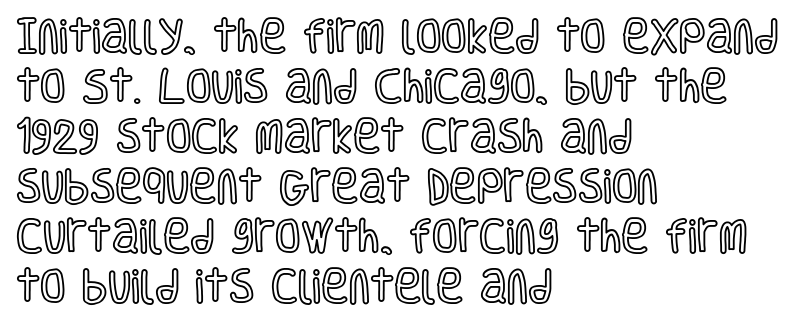
Q: Is the text italic (slanted)? A: No, it is upright.
Q: Is the text underlined? A: No.
Q: How is the paragraph aligned? A: Left-aligned.
Q: Is the spacing between letters normal or unusually wide? A: Normal.
Q: Is the spacing between lines tight, normal or loose? A: Normal.
Q: Width (condensed, normal, or wide)? A: Condensed.
Q: x-height? A: Large.
Q: Monospaced? A: No.
